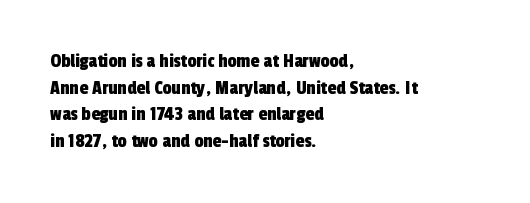
Unmarked baselines from the first word to the last. Line starts are locked; line ends wander. The line texture is even and compact thanks to regular tracking. The block of text has a typical density, with ordinary space between rows.
